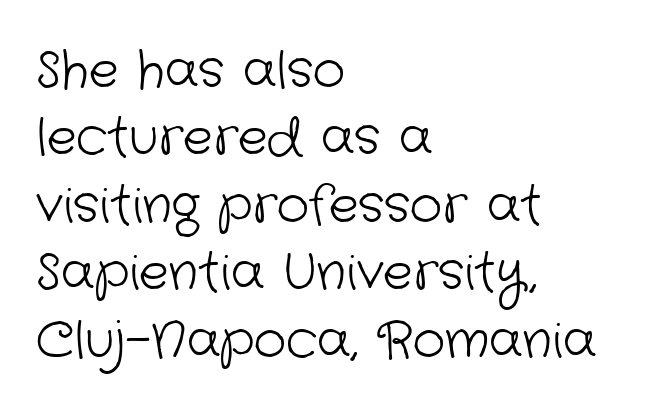
The image shows 50 px light sans-serif type; set left-aligned, normal line spacing (1.35x), normal letter spacing, not underlined; low stroke contrast and a medium x-height.
